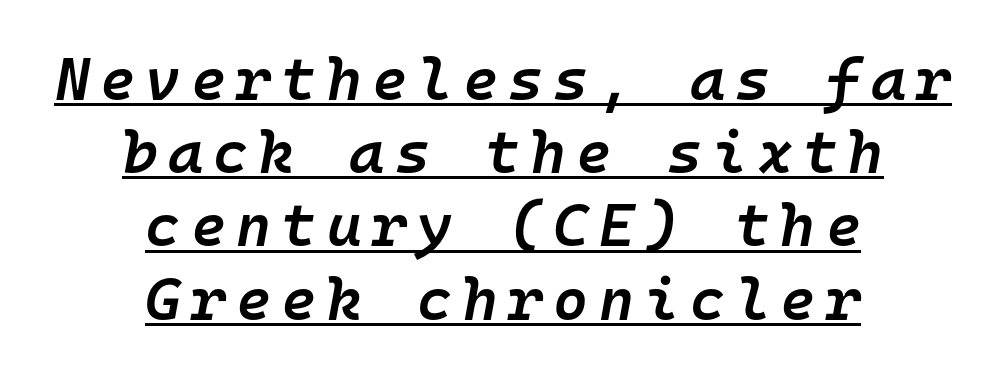
Descenders here cross a horizontal rule under the line. The rendering uses typewriter-style spacing with identical character cells. Each line is balanced around a shared central axis. Italic: yes, the glyphs are oblique.
